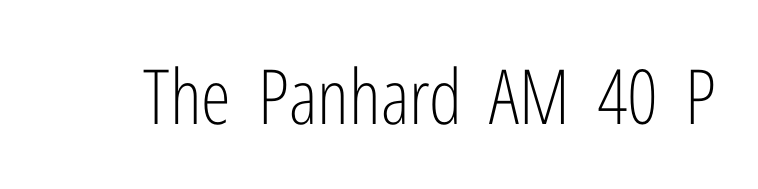
Q: Is the text bold? A: No.
Q: Is the text italic (slanted)? A: No, it is upright.
Q: Is the typeface a serif or a sans-serif typeface? A: Sans-serif.
Q: Is the text underlined? A: No.
Q: Is the spacing between letters normal or unusually wide? A: Normal.
Q: Width (condensed, normal, or wide)? A: Condensed.
Q: Stroke contrast? A: Low.
Q: x-height? A: Medium.
Q: Monospaced? A: No.
